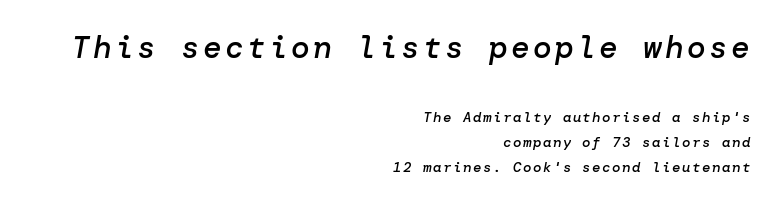
The image shows 31 px semibold type, italic (leaning right); set right-aligned, line spacing 1.8x, not underlined; the first (top) block is 2.21x larger; low stroke contrast and a medium x-height.
